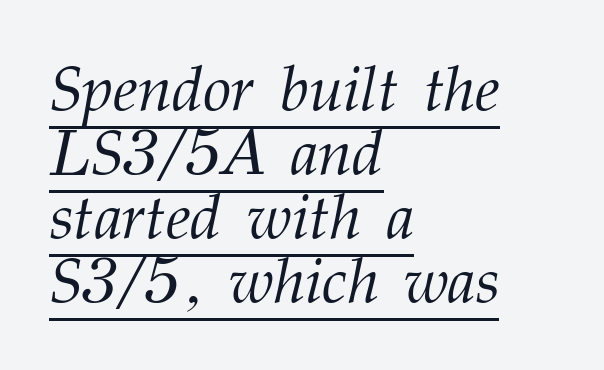
Q: Is the text bold? A: No.
Q: Is the text italic (slanted)? A: Yes, it leans right by about 12 degrees.
Q: Is the typeface a serif or a sans-serif typeface? A: Serif.
Q: Is the text underlined? A: Yes.
Q: How is the paragraph aligned? A: Left-aligned.
Q: Is the spacing between letters normal or unusually wide? A: Normal.
Q: Is the spacing between lines tight, normal or loose? A: Tight.
Q: Width (condensed, normal, or wide)? A: Normal.
Q: Stroke contrast? A: Medium.
Q: x-height? A: Medium.
Q: Monospaced? A: No.
